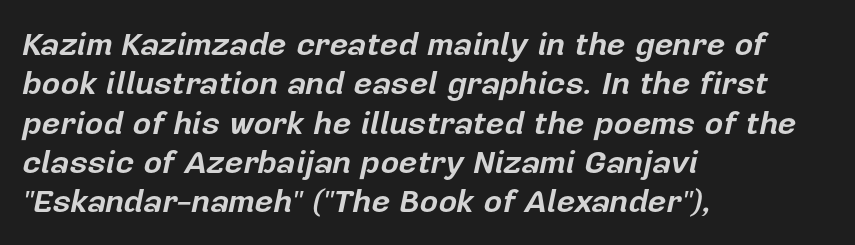
The image shows 32 px bold type, italic (leaning right); set left-aligned, line spacing 1.23x, normal letter spacing, not underlined; low stroke contrast and a medium x-height.
